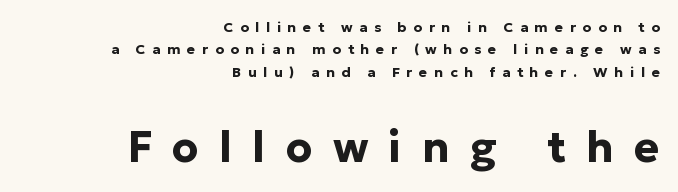
The image shows 43 px bold sans-serif type, upright; set right-aligned, normal line spacing (1.6x), unusually wide letter spacing (+0.47 em), not underlined; the second (bottom) block is 3.07x larger; low stroke contrast and a medium x-height.
